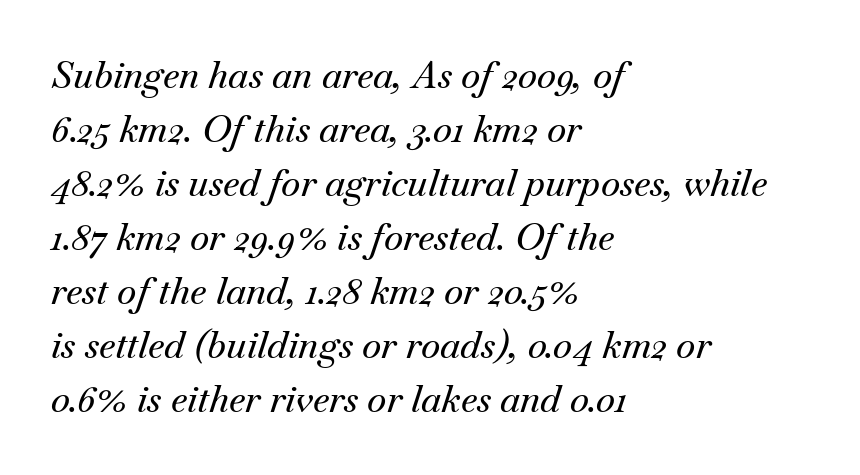
Q: Is the text italic (slanted)? A: Yes, it leans right by about 18 degrees.
Q: Is the typeface a serif or a sans-serif typeface? A: Serif.
Q: Is the text underlined? A: No.
Q: How is the paragraph aligned? A: Left-aligned.
Q: Is the spacing between letters normal or unusually wide? A: Normal.
Q: Is the spacing between lines tight, normal or loose? A: Normal.
Q: Width (condensed, normal, or wide)? A: Normal.
Q: Stroke contrast? A: Medium.
Q: x-height? A: Small.
Q: Monospaced? A: No.
